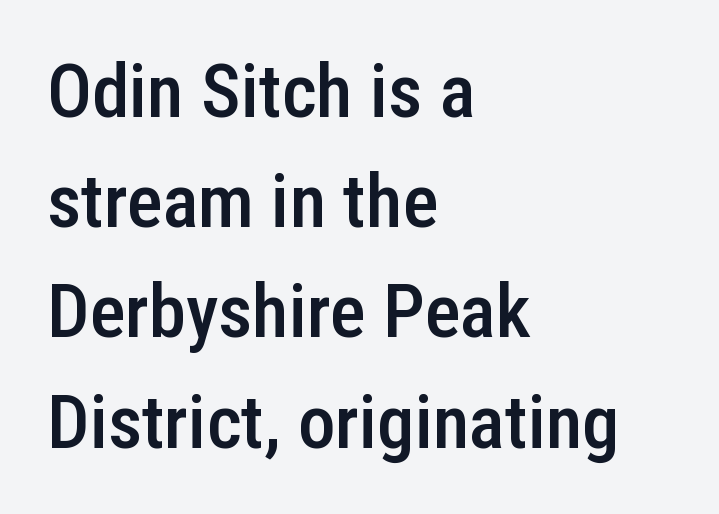
Each word holds together tightly as a unit, with standard inter-letter gaps. The ragged edge is on the right, which tells us the setting is flush left. The rows are spaced the way most documents space them. Only glyphs here, with clear space below each row. Weight: semibold (demi).
